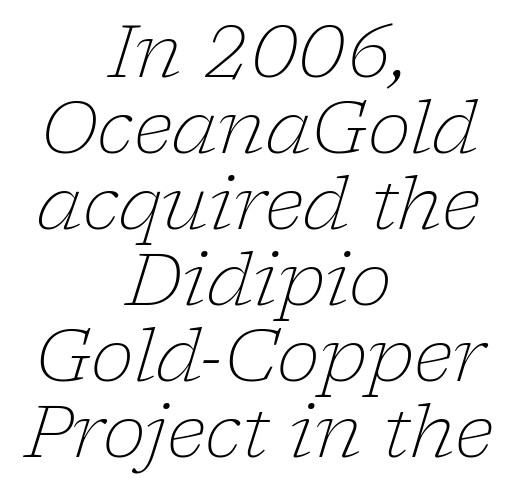
Q: Is the text bold? A: No.
Q: Is the text italic (slanted)? A: Yes, it leans right by about 17 degrees.
Q: Is the typeface a serif or a sans-serif typeface? A: Serif.
Q: Is the text underlined? A: No.
Q: How is the paragraph aligned? A: Centered.
Q: Is the spacing between letters normal or unusually wide? A: Normal.
Q: Is the spacing between lines tight, normal or loose? A: Tight.
Q: Width (condensed, normal, or wide)? A: Normal.
Q: Stroke contrast? A: Low.
Q: x-height? A: Medium.
Q: Monospaced? A: No.
